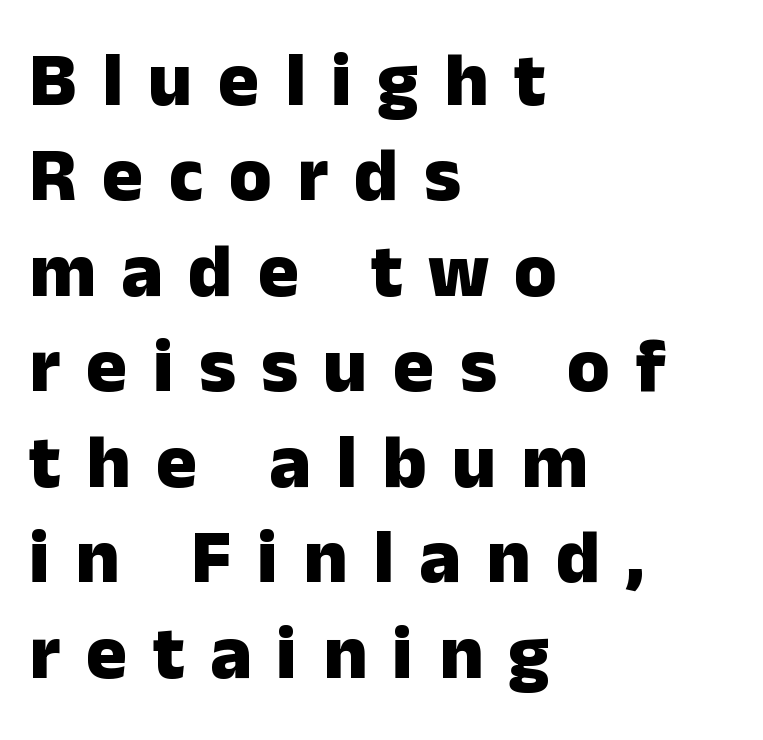
The image shows 77 px heavy sans-serif type, upright; set left-aligned, line spacing 1.24x, unusually wide letter spacing (+0.33 em), not underlined; low stroke contrast and a medium x-height.
